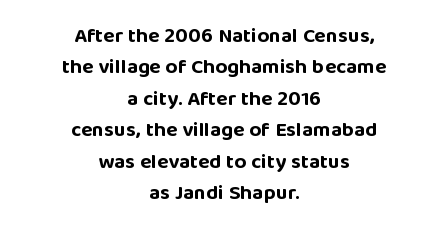
On the weight axis this lands at bold, roughly 700. The area under the type is left untouched. Whoever set this chose a conventional vertical rhythm. The typesetter chose a symmetrical, centered arrangement here. A typesetter would call this zero additional tracking. Italic: no, the glyphs are upright roman.
